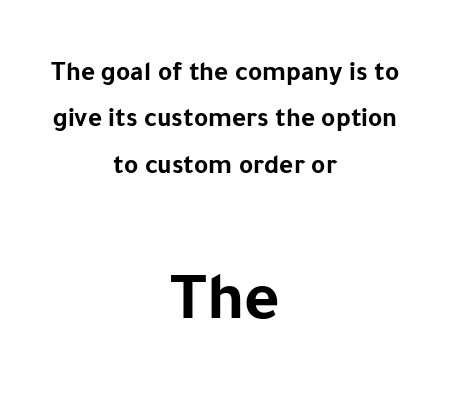
Q: Is the text bold? A: Yes.
Q: Is the text italic (slanted)? A: No, it is upright.
Q: Is the typeface a serif or a sans-serif typeface? A: Sans-serif.
Q: Is the text underlined? A: No.
Q: How is the paragraph aligned? A: Centered.
Q: Is the spacing between letters normal or unusually wide? A: Normal.
Q: Which block of text is set in a larger size, the first (top) or the second (bottom)? A: The second (bottom) one.
Q: Width (condensed, normal, or wide)? A: Normal.
Q: Stroke contrast? A: Low.
Q: x-height? A: Medium.
Q: Monospaced? A: No.
